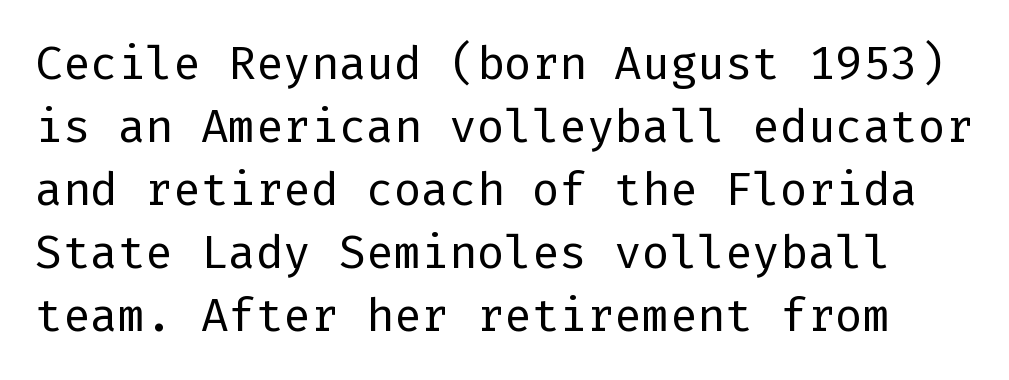
{"serif": "no", "italic": "no", "bold": "no", "weight": "regular", "width": "normal", "stroke_contrast": "low", "x_height": "medium", "underline": "no", "line_spacing": "normal", "line_spacing_ratio": 1.37, "letter_spacing": "normal", "letter_spacing_em": 0.0, "glyph_px": 46}
